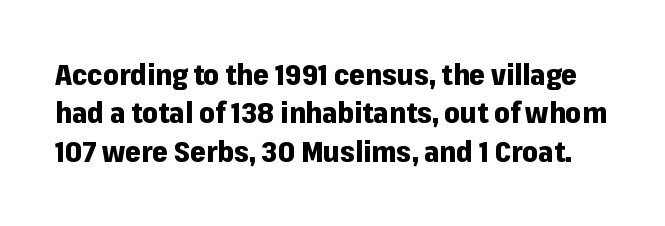
The image shows 28 px heavy sans-serif type, upright; set normal line spacing (1.37x), normal letter spacing, not underlined; low stroke contrast and a medium x-height.
